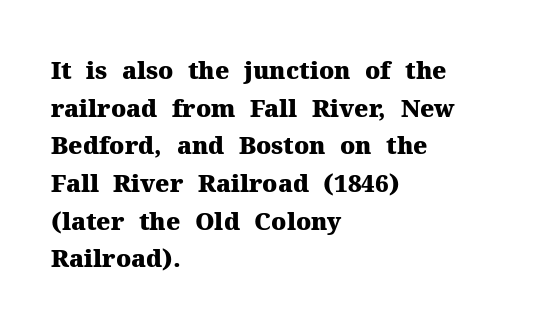
The image shows 24 px bold type, upright; set left-aligned, normal line spacing (1.57x), normal letter spacing, not underlined.
